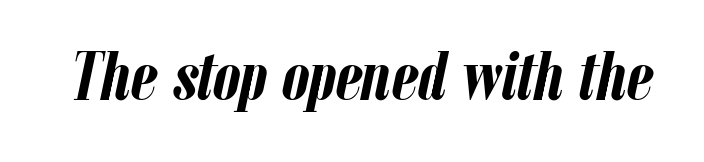
{"italic": "yes", "lean": "right", "slant_degrees": 12, "bold": "yes", "weight": "semibold", "width": "condensed", "stroke_contrast": "low", "x_height": "medium", "monospaced": "no", "underline": "no", "letter_spacing": "normal", "letter_spacing_em": 0.0, "glyph_px": 69}
